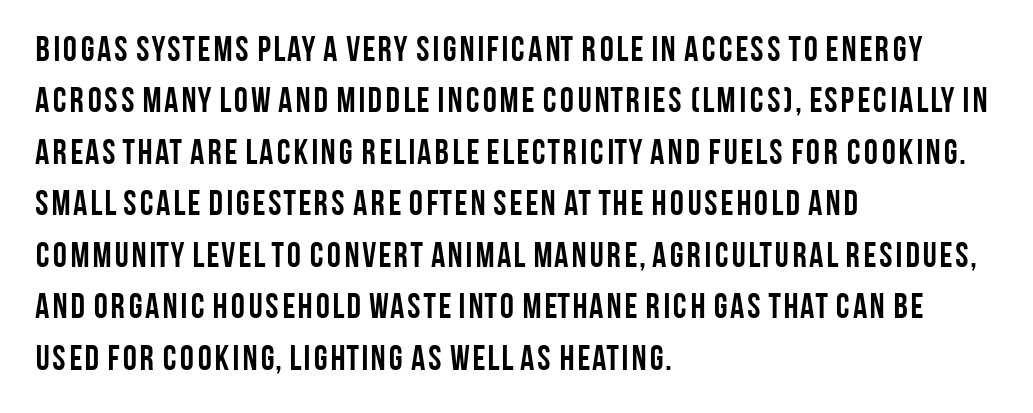
Short and long lines alike share a common starting point at left. These lines are rendered in a variable-pitch font. Nobody touched the tracking dial on this one. The sample has been set heavy, in full bold.
